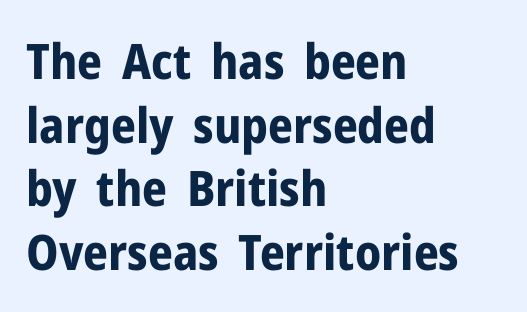
Q: Is the text bold? A: Yes.
Q: Is the text italic (slanted)? A: No, it is upright.
Q: Is the typeface a serif or a sans-serif typeface? A: Sans-serif.
Q: Is the text underlined? A: No.
Q: How is the paragraph aligned? A: Left-aligned.
Q: Is the spacing between letters normal or unusually wide? A: Normal.
Q: Is the spacing between lines tight, normal or loose? A: Normal.
Q: Width (condensed, normal, or wide)? A: Normal.
Q: Stroke contrast? A: Low.
Q: x-height? A: Medium.
Q: Monospaced? A: No.
